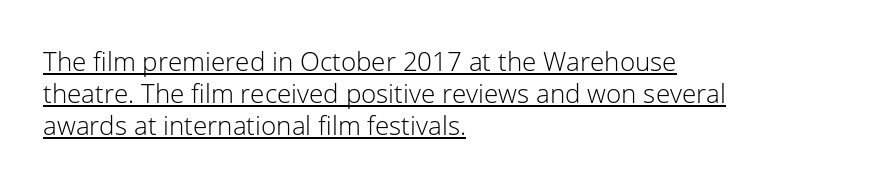
{"italic": "no", "bold": "no", "underline": "yes", "align": "left", "line_spacing_ratio": 1.23, "letter_spacing": "normal", "letter_spacing_em": 0.0, "glyph_px": 26}
